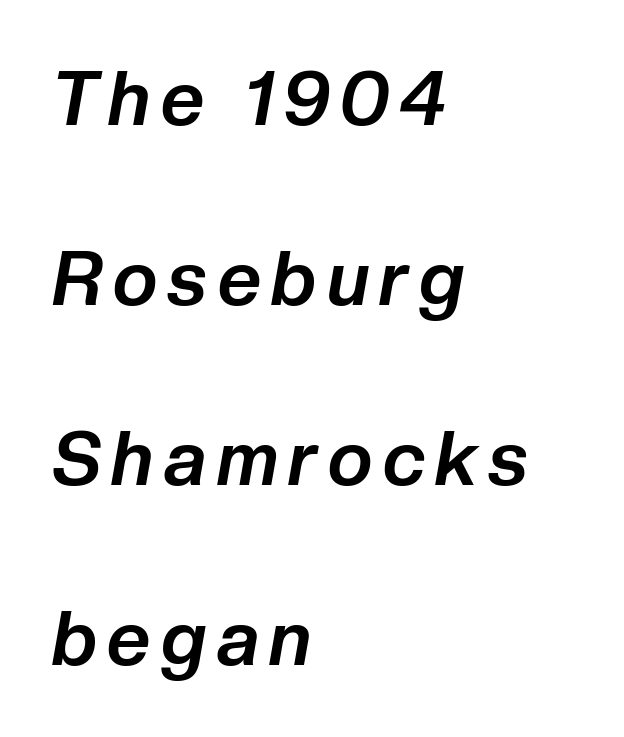
These words are printed bold, with thick strokes throughout. Varying glyph widths throughout — classic text-font behaviour. Teacher's note: observe the even left margin — that is flush-left alignment. Vertical spacing — loose. Characters are canted at an angle relative to the baseline's perpendicular. Check the space under the baseline: it is left empty.
